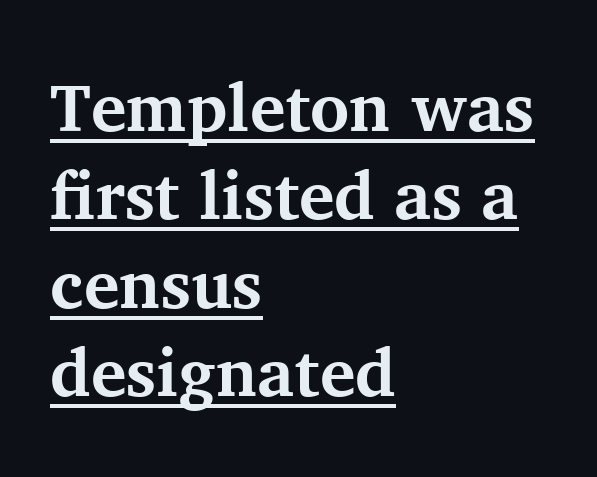
Q: Is the text bold? A: Yes.
Q: Is the text italic (slanted)? A: No, it is upright.
Q: Is the typeface a serif or a sans-serif typeface? A: Serif.
Q: Is the text underlined? A: Yes.
Q: How is the paragraph aligned? A: Left-aligned.
Q: Is the spacing between letters normal or unusually wide? A: Normal.
Q: Is the spacing between lines tight, normal or loose? A: Normal.
Q: Width (condensed, normal, or wide)? A: Normal.
Q: Stroke contrast? A: Medium.
Q: x-height? A: Medium.
Q: Monospaced? A: No.
